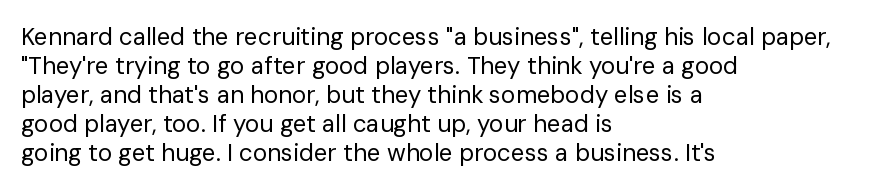
The strokes carry an ordinary text weight at most. Default kerning and tracking; the words read as compact shapes. The gap between lines stays unmarked. Does the lettering tilt? It doesn't — this is upright.
